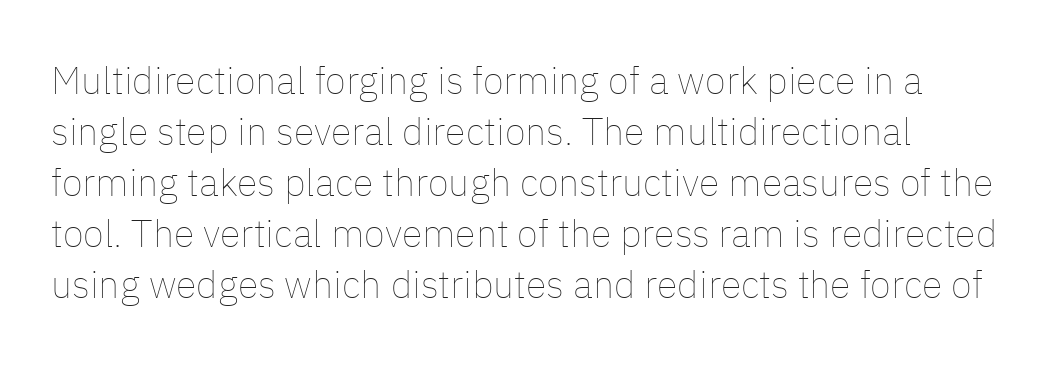
The lettering stays uniformly vertical, giving the passage a roman look. Ink coverage per letter is moderate at most. The area under the type is left untouched. Students, observe: this is what conventionally led text looks like.
